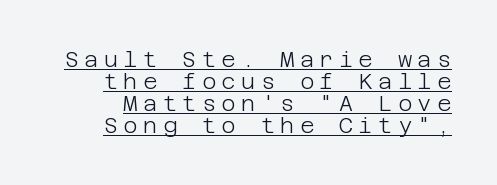
The image shows 22 px text type, upright; set tight line spacing (1.0x), unusually wide letter spacing (+0.24 em), underlined.
